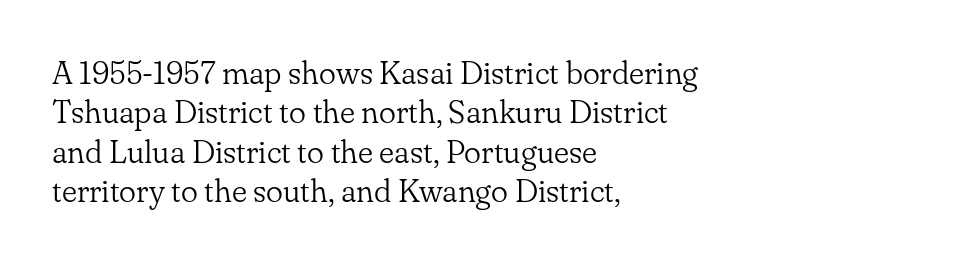
The image shows 32 px light serif type, upright; set left-aligned, line spacing 1.23x, normal letter spacing, not underlined; low stroke contrast and a small x-height.
